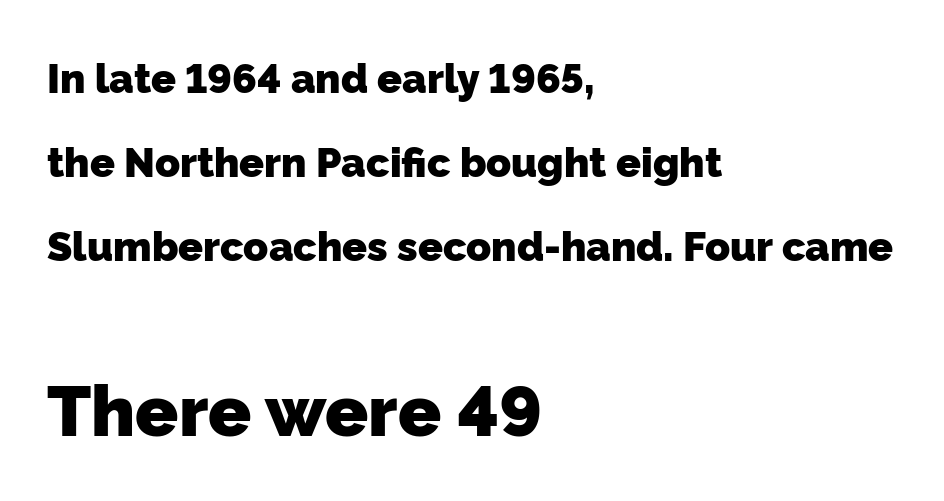
{"serif": "no", "bold": "yes", "weight": "heavy", "width": "normal", "stroke_contrast": "low", "x_height": "medium", "monospaced": "no", "underline": "no", "align": "left", "line_spacing": "loose", "line_spacing_ratio": 2.05, "letter_spacing": "normal", "letter_spacing_em": 0.0, "larger_block": "second", "size_ratio": 1.73, "glyph_px": 71}
